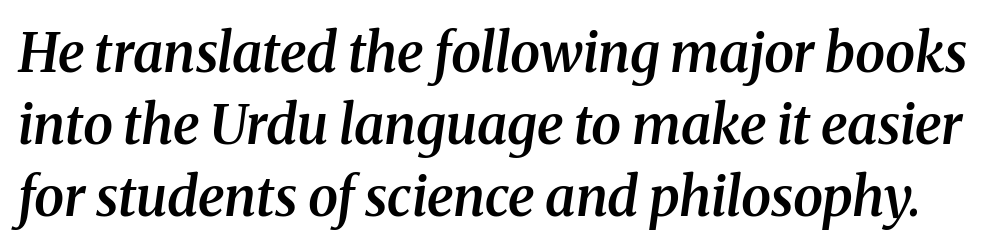
{"serif": "yes", "italic": "yes", "lean": "right", "slant_degrees": 8, "bold": "semi", "weight": "semibold", "width": "normal", "stroke_contrast": "medium", "x_height": "medium", "monospaced": "no", "underline": "no", "line_spacing": "normal", "line_spacing_ratio": 1.33, "letter_spacing": "normal", "letter_spacing_em": 0.0, "glyph_px": 54}
